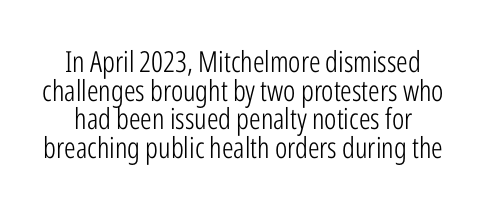
Summary of weight: not heavy and not bold. This sample uses plain, unmodified letter spacing. The letters carry no serifs — their stems end cleanly without finishing strokes. The glyphs are unaccompanied by any horizontal stroke below them. Posture: upright roman.
